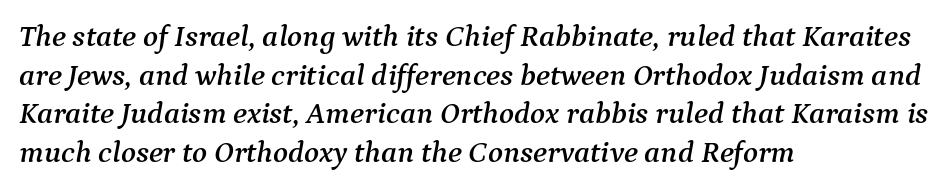
Q: Is the text italic (slanted)? A: Yes, it leans right by about 9 degrees.
Q: Is the typeface a serif or a sans-serif typeface? A: Serif.
Q: Is the text underlined? A: No.
Q: How is the paragraph aligned? A: Left-aligned.
Q: Is the spacing between letters normal or unusually wide? A: Normal.
Q: Is the spacing between lines tight, normal or loose? A: Normal.
Q: Width (condensed, normal, or wide)? A: Normal.
Q: Stroke contrast? A: Medium.
Q: x-height? A: Medium.
Q: Monospaced? A: No.
